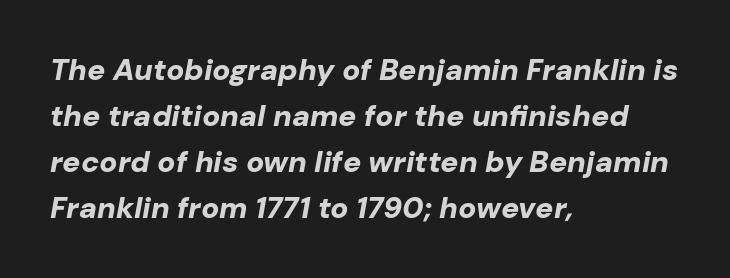
{"italic": "yes", "lean": "right", "slant_degrees": 10, "bold": "yes", "weight": "bold", "width": "normal", "stroke_contrast": "low", "x_height": "medium", "monospaced": "no", "underline": "no", "align": "left", "line_spacing": "normal", "line_spacing_ratio": 1.53, "letter_spacing": "normal", "letter_spacing_em": 0.0, "glyph_px": 30}
